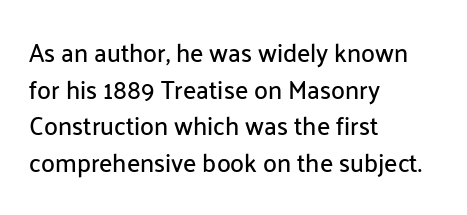
{"italic": "no", "underline": "no", "align": "left", "line_spacing": "normal", "line_spacing_ratio": 1.47, "letter_spacing": "normal", "letter_spacing_em": 0.0, "glyph_px": 25}
